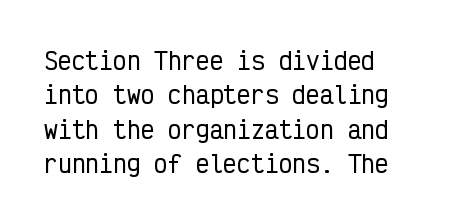
Check the space under the baseline: it is left empty. The passage shown stacks its lines at a standard gap. This rendering leaves character spacing at its baseline value. This is roman type, the default non-slanted kind.
